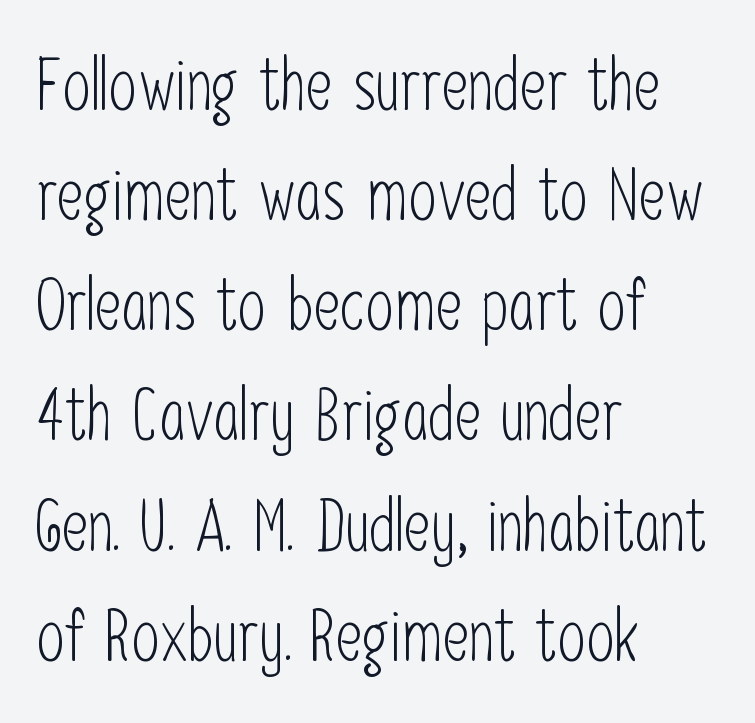
Q: Is the text bold? A: No.
Q: Is the text italic (slanted)? A: No, it is upright.
Q: Is the typeface a serif or a sans-serif typeface? A: Sans-serif.
Q: Is the text underlined? A: No.
Q: How is the paragraph aligned? A: Left-aligned.
Q: Is the spacing between letters normal or unusually wide? A: Normal.
Q: Is the spacing between lines tight, normal or loose? A: Normal.
Q: Width (condensed, normal, or wide)? A: Condensed.
Q: Stroke contrast? A: Low.
Q: x-height? A: Medium.
Q: Monospaced? A: No.
